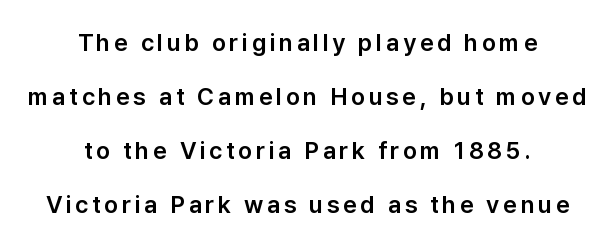
Horizontal bands of white between lines are thick stripes. Every stem runs plumb, perpendicular to the baseline. A student would call this center alignment; a typographer would say set centered. The space directly below the letters is spotless.
